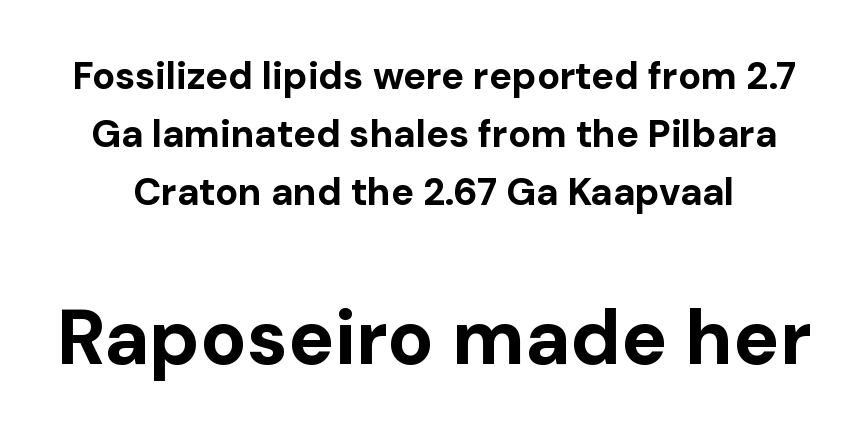
Q: Is the text bold? A: Yes.
Q: Is the text italic (slanted)? A: No, it is upright.
Q: Is the typeface a serif or a sans-serif typeface? A: Sans-serif.
Q: Is the text underlined? A: No.
Q: Is the spacing between letters normal or unusually wide? A: Normal.
Q: Is the spacing between lines tight, normal or loose? A: Normal.
Q: Which block of text is set in a larger size, the first (top) or the second (bottom)? A: The second (bottom) one.
Q: Width (condensed, normal, or wide)? A: Normal.
Q: Stroke contrast? A: Low.
Q: x-height? A: Medium.
Q: Monospaced? A: No.
